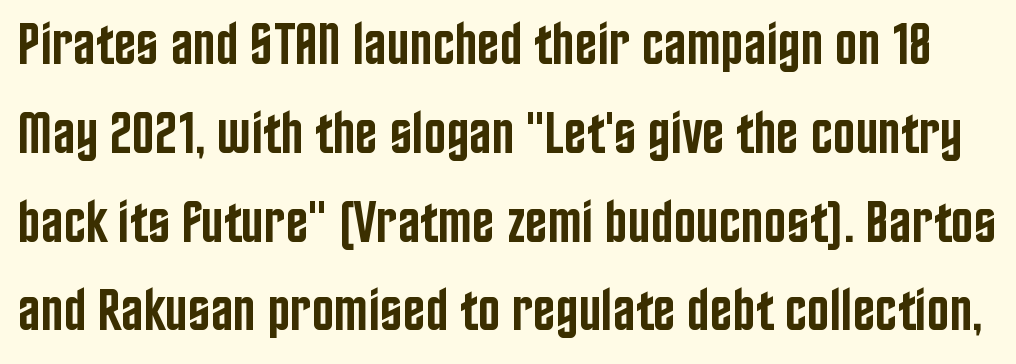
{"serif": "no", "italic": "no", "bold": "semi", "weight": "semibold", "width": "condensed", "stroke_contrast": "low", "x_height": "large", "monospaced": "no", "underline": "no", "line_spacing": "normal", "line_spacing_ratio": 1.48, "letter_spacing": "normal", "letter_spacing_em": 0.0, "glyph_px": 60}
